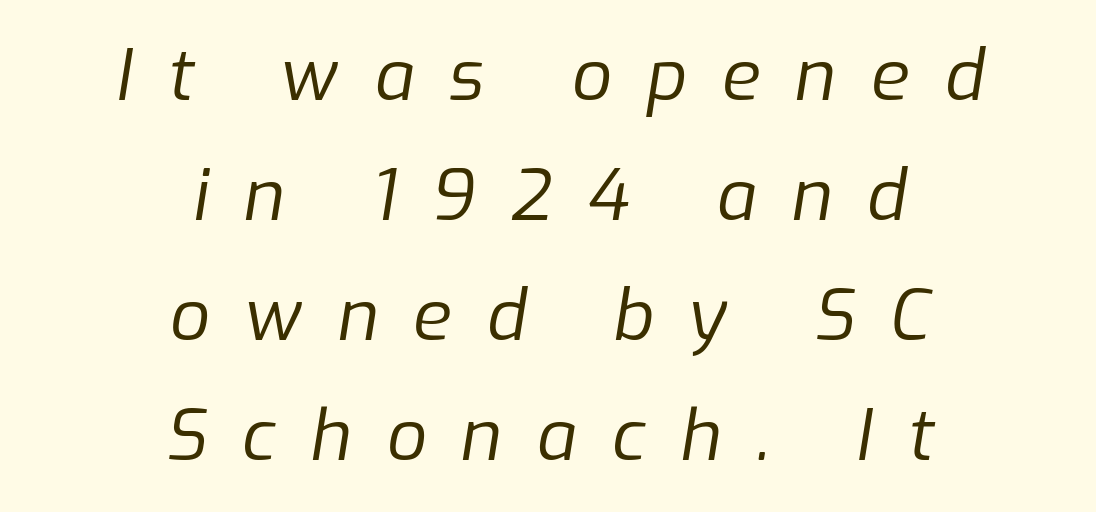
Yep, that's italic — everything's leaning. The weight tops out at a normal text grade. The rendering uses a moderate line-height, typical for paragraphs. These lines stack symmetrically, like a column narrowing and widening about its center.
